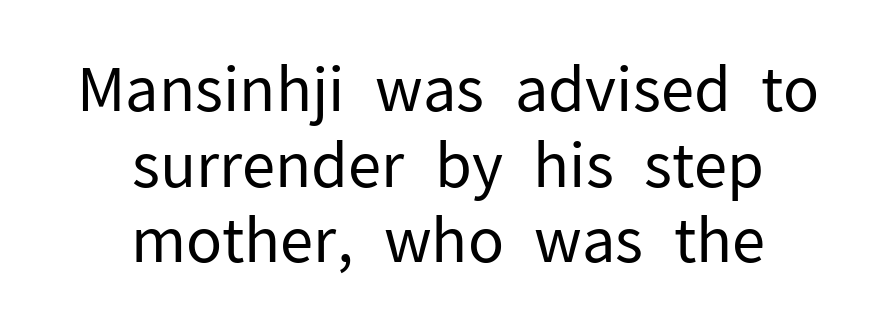
{"serif": "no", "italic": "no", "bold": "no", "weight": "regular", "width": "normal", "stroke_contrast": "low", "x_height": "medium", "monospaced": "no", "underline": "no", "align": "center", "line_spacing_ratio": 1.24, "letter_spacing": "normal", "letter_spacing_em": 0.0, "glyph_px": 61}
